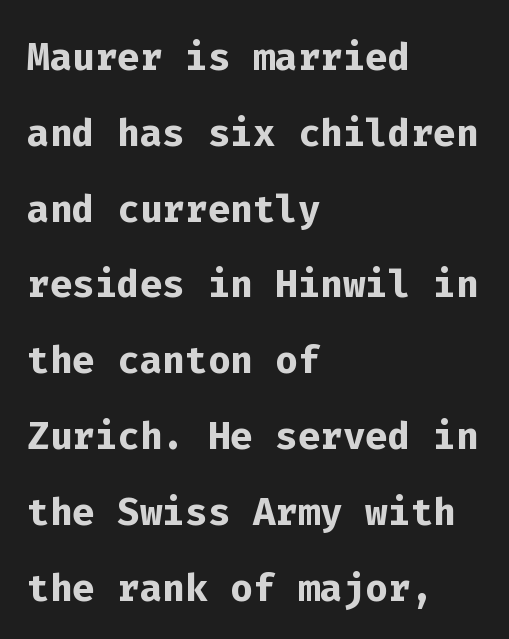
{"serif": "no", "italic": "no", "bold": "yes", "weight": "semibold", "width": "normal", "stroke_contrast": "low", "x_height": "medium", "monospaced": "yes", "underline": "no", "align": "left", "line_spacing": "normal", "line_spacing_ratio": 1.43, "letter_spacing": "normal", "letter_spacing_em": 0.0, "glyph_px": 53}
